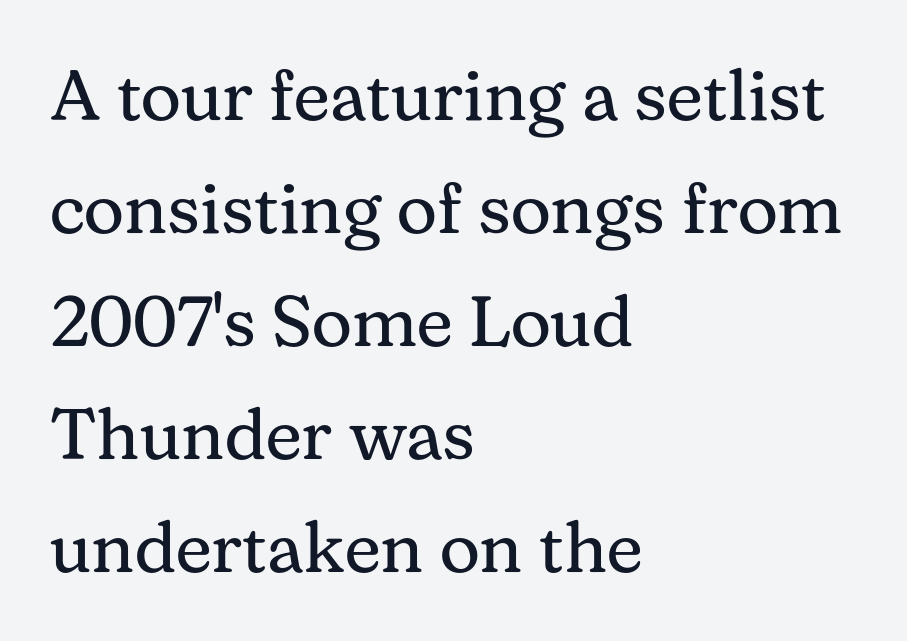
{"serif": "yes", "italic": "no", "bold": "no", "weight": "regular", "width": "normal", "stroke_contrast": "medium", "x_height": "medium", "monospaced": "no", "underline": "no", "align": "left", "line_spacing": "normal", "line_spacing_ratio": 1.59, "letter_spacing": "normal", "letter_spacing_em": 0.0, "glyph_px": 71}
